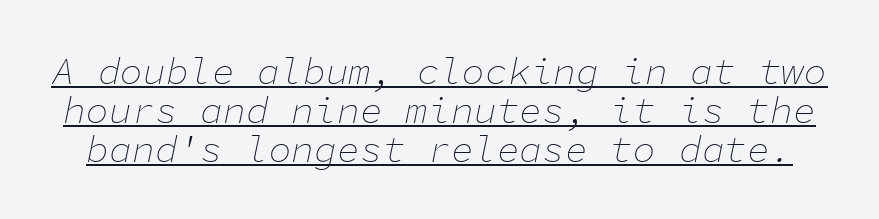
Regarding leading, the lines here are crowded together. This is oblique type, the kind used for emphasis or titles. Is the type heavy? It reads as light-to-regular instead. These lines keep a tight, regular rhythm from letter to letter. Each line of the rendering has a horizontal stroke beneath the glyphs.
